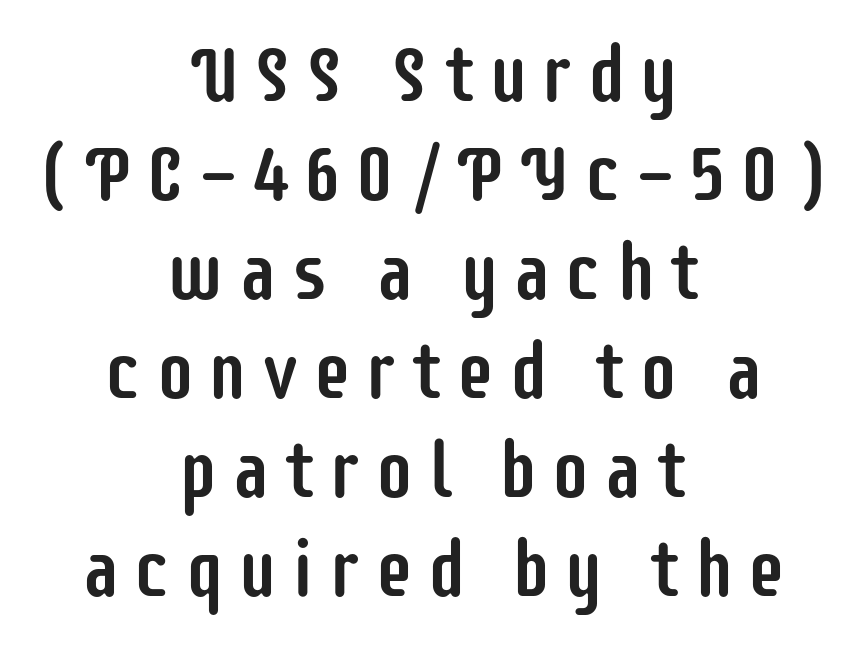
Q: Is the text italic (slanted)? A: No, it is upright.
Q: Is the typeface a serif or a sans-serif typeface? A: Sans-serif.
Q: Is the text underlined? A: No.
Q: How is the paragraph aligned? A: Centered.
Q: Is the spacing between lines tight, normal or loose? A: Normal.
Q: Width (condensed, normal, or wide)? A: Condensed.
Q: Stroke contrast? A: Low.
Q: x-height? A: Large.
Q: Monospaced? A: No.
